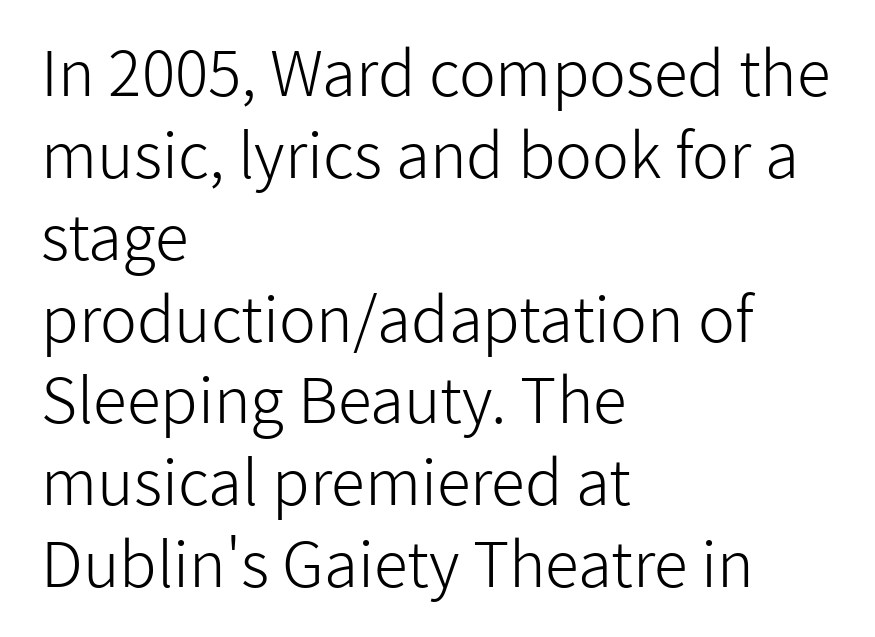
You could not count columns in this text — the font is proportionally spaced. Are there feet on the stems? There aren't — it's a sans. The space directly below the letters is spotless. The ragged edge is on the right, which tells us the setting is flush left. Posture: straight, roman, zero tilt.
